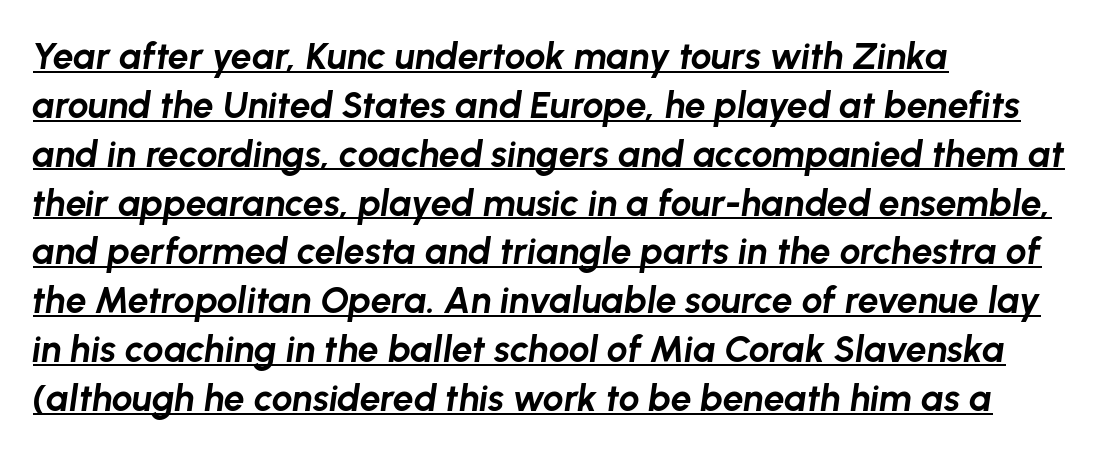
{"italic": "yes", "lean": "right", "slant_degrees": 8, "bold": "yes", "weight": "bold", "width": "normal", "stroke_contrast": "low", "x_height": "medium", "monospaced": "no", "underline": "yes", "align": "left", "line_spacing": "normal", "line_spacing_ratio": 1.32, "letter_spacing": "normal", "letter_spacing_em": 0.0, "glyph_px": 37}
